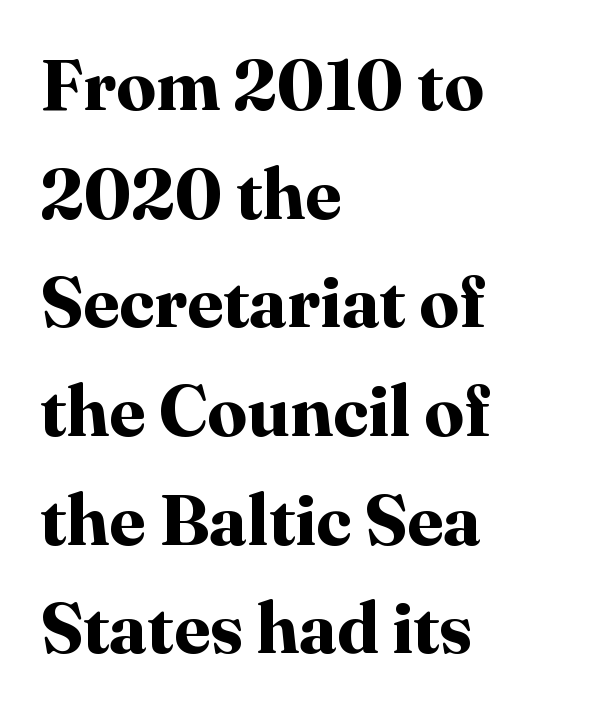
The image shows 71 px bold serif type, upright; set left-aligned, normal line spacing (1.53x), normal letter spacing, not underlined; high stroke contrast and a medium x-height.
